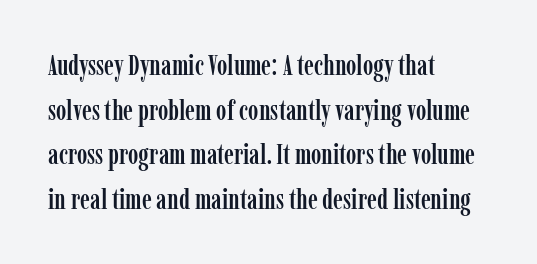
{"serif": "yes", "italic": "no", "width": "condensed", "stroke_contrast": "low", "x_height": "medium", "monospaced": "no", "underline": "no", "align": "left", "line_spacing": "normal", "line_spacing_ratio": 1.59, "letter_spacing": "normal", "letter_spacing_em": 0.0, "glyph_px": 28}
